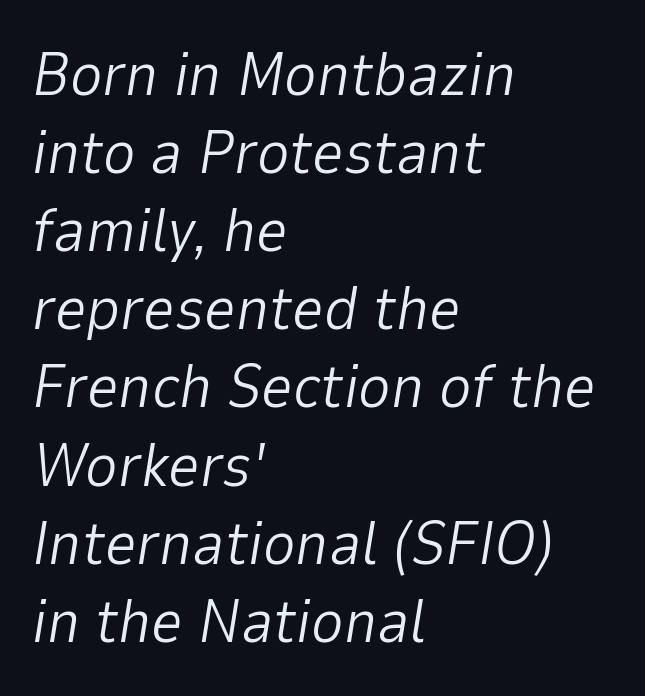
The image shows 62 px light type, italic (leaning right); set left-aligned, normal line spacing (1.26x), normal letter spacing, not underlined; low stroke contrast and a medium x-height.
